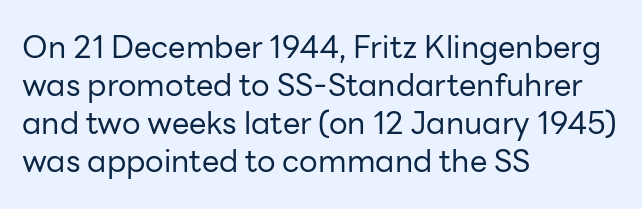
The image shows 31 px regular-weight sans-serif type, upright; set left-aligned, line spacing 1.23x, normal letter spacing, not underlined; low stroke contrast and a medium x-height.
